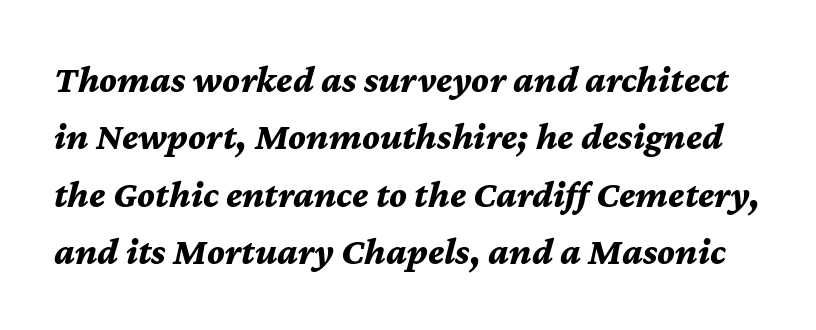
Q: Is the text bold? A: Yes.
Q: Is the text italic (slanted)? A: Yes, it leans right by about 12 degrees.
Q: Is the text underlined? A: No.
Q: Is the spacing between letters normal or unusually wide? A: Normal.
Q: Is the spacing between lines tight, normal or loose? A: Normal.
Q: Width (condensed, normal, or wide)? A: Normal.
Q: Stroke contrast? A: Medium.
Q: x-height? A: Medium.
Q: Monospaced? A: No.
